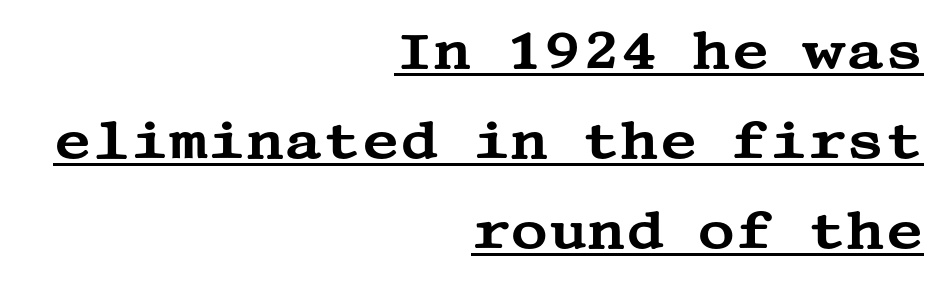
{"serif": "yes", "italic": "no", "width": "wide", "stroke_contrast": "medium", "x_height": "large", "underline": "yes", "align": "right", "line_spacing_ratio": 1.73, "letter_spacing": "normal", "letter_spacing_em": 0.0, "glyph_px": 52}
